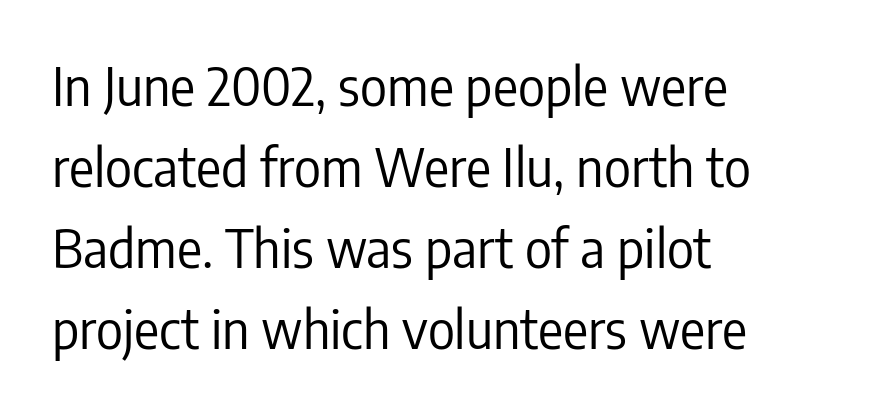
{"serif": "no", "italic": "no", "bold": "no", "weight": "regular", "width": "condensed", "stroke_contrast": "low", "x_height": "medium", "monospaced": "no", "underline": "no", "align": "left", "line_spacing": "normal", "line_spacing_ratio": 1.56, "letter_spacing": "normal", "letter_spacing_em": 0.0, "glyph_px": 52}
